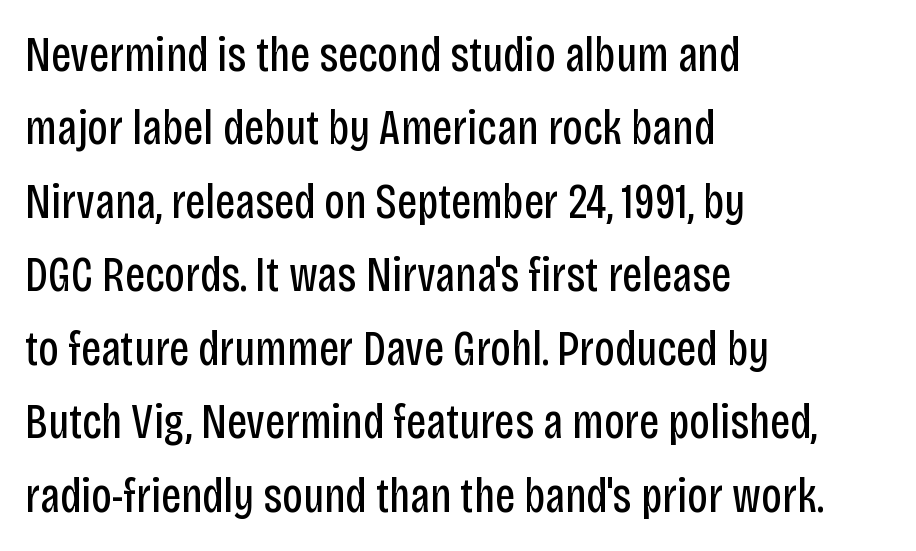
The image shows 49 px regular-weight, condensed sans-serif type, upright; set left-aligned, normal line spacing (1.5x), normal letter spacing, not underlined; low stroke contrast and a large x-height.
